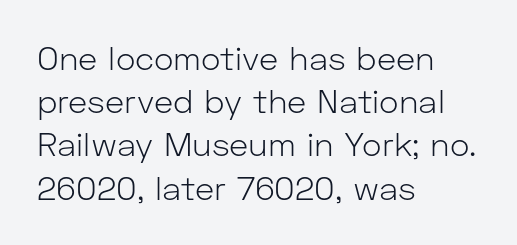
The image shows 33 px light sans-serif type, upright; set left-aligned, normal line spacing (1.31x), normal letter spacing, not underlined; low stroke contrast and a medium x-height.
